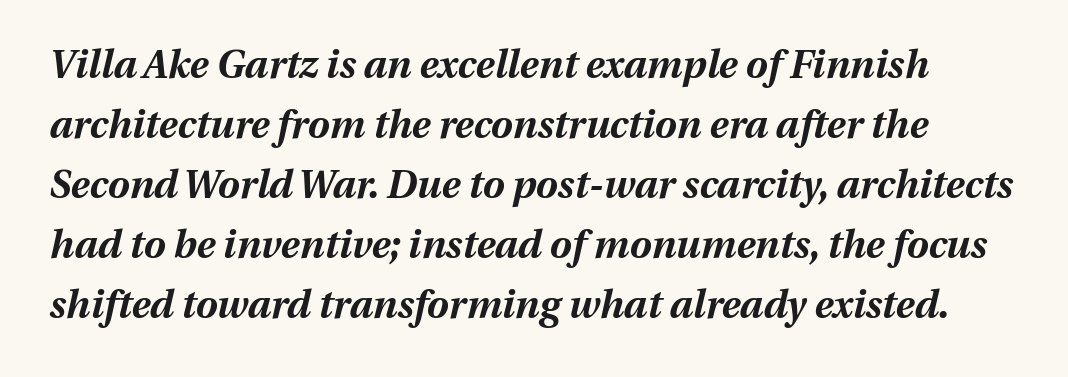
The image shows 39 px bold type, italic (leaning right); set normal line spacing (1.54x), normal letter spacing, not underlined; medium stroke contrast and a medium x-height.
